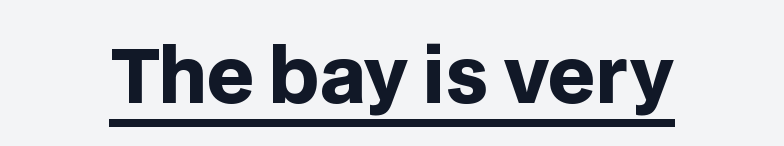
{"serif": "no", "italic": "no", "bold": "yes", "weight": "heavy", "width": "normal", "stroke_contrast": "low", "x_height": "large", "monospaced": "no", "underline": "yes", "letter_spacing": "normal", "letter_spacing_em": 0.0, "glyph_px": 75}
